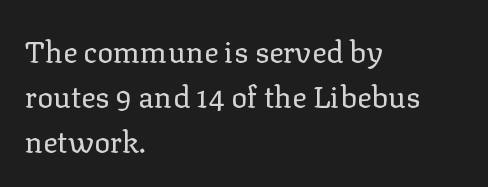
The image shows 30 px regular-weight serif type, upright; set left-aligned, normal line spacing (1.5x), normal letter spacing, not underlined; low stroke contrast and a medium x-height.
